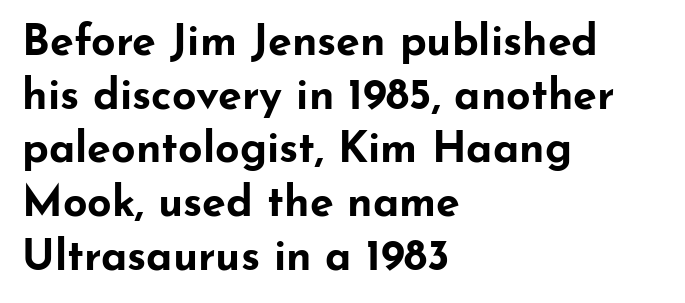
Beneath every word, the page is bare. Its strokes are broad and dark, the hallmark of bold type. Line starts are locked; line ends wander. Evenly set lines give the paragraph a standard silhouette.
